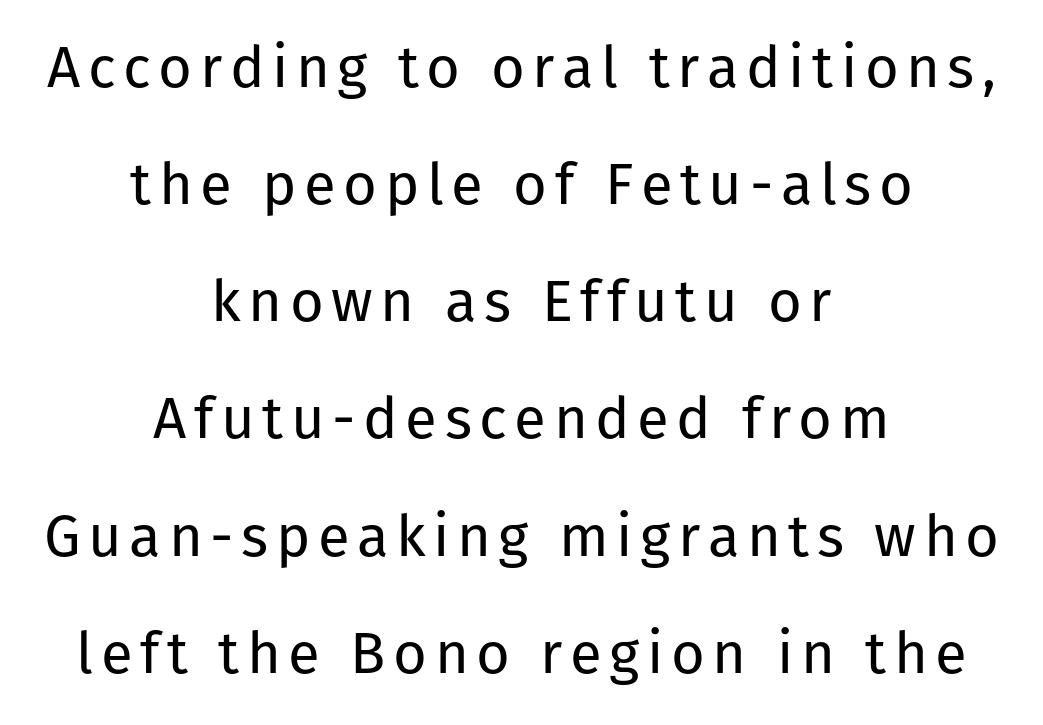
Q: Is the text bold? A: No.
Q: Is the text italic (slanted)? A: No, it is upright.
Q: Is the typeface a serif or a sans-serif typeface? A: Sans-serif.
Q: Is the text underlined? A: No.
Q: How is the paragraph aligned? A: Centered.
Q: Is the spacing between lines tight, normal or loose? A: Loose.
Q: Width (condensed, normal, or wide)? A: Normal.
Q: Stroke contrast? A: Low.
Q: x-height? A: Medium.
Q: Monospaced? A: No.
